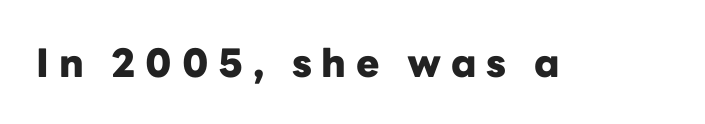
The image shows 39 px heavy sans-serif type, upright; set unusually wide letter spacing (+0.25 em), not underlined; low stroke contrast and a medium x-height.
